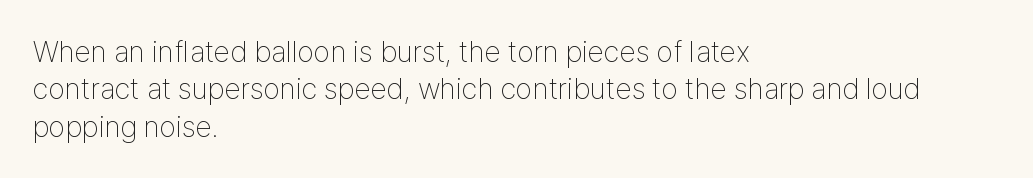
{"serif": "no", "italic": "no", "bold": "no", "weight": "thin", "width": "condensed", "stroke_contrast": "low", "x_height": "medium", "monospaced": "no", "underline": "no", "align": "left", "line_spacing": "normal", "line_spacing_ratio": 1.25, "letter_spacing": "normal", "letter_spacing_em": 0.0, "glyph_px": 30}
